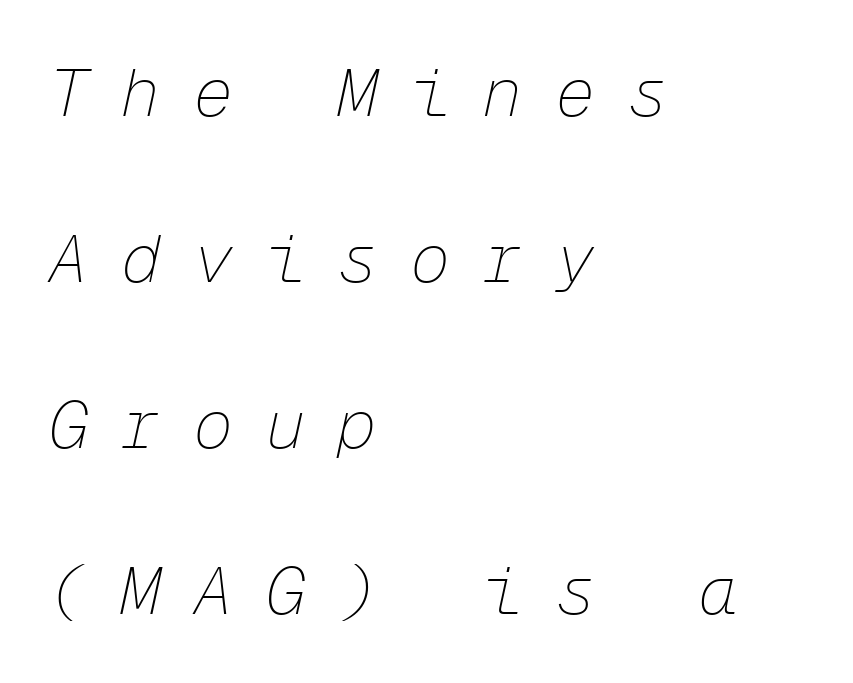
The image shows 67 px thin type, italic (leaning right), monospaced; set left-aligned, loose line spacing (2.48x), unusually wide letter spacing (+0.48 em), not underlined; low stroke contrast and a medium x-height.
